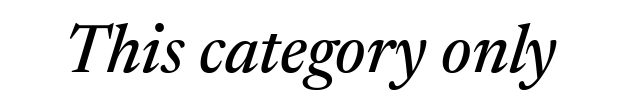
{"serif": "yes", "italic": "yes", "lean": "right", "slant_degrees": 17, "width": "normal", "stroke_contrast": "medium", "x_height": "medium", "monospaced": "no", "underline": "no", "letter_spacing": "normal", "letter_spacing_em": 0.0, "glyph_px": 67}
